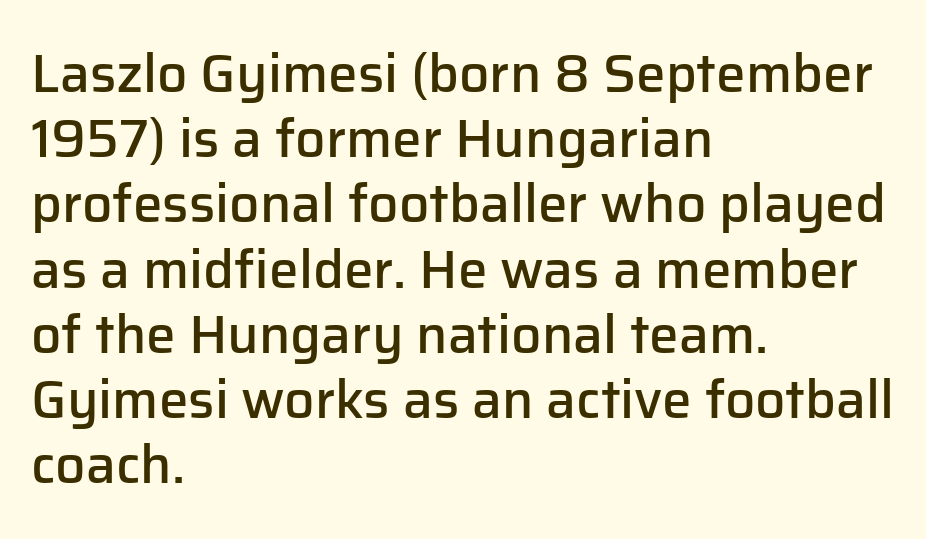
{"serif": "no", "italic": "no", "bold": "semi", "weight": "semibold", "width": "normal", "stroke_contrast": "low", "x_height": "medium", "monospaced": "no", "underline": "no", "align": "left", "line_spacing_ratio": 1.23, "letter_spacing": "normal", "letter_spacing_em": 0.0, "glyph_px": 53}
